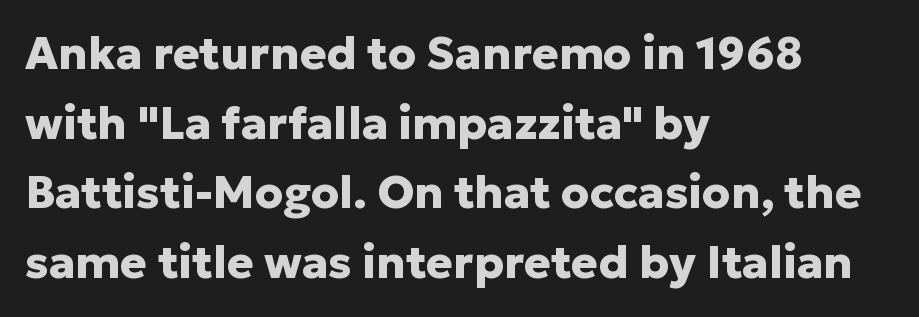
Grotesque or geometric, the face here clearly has no serifs. What stands out about the letter spacing? Nothing — it is the standard amount. The vertical gap from one line to the next is medium. The passage is arranged the way most books set body copy — flush left. The space beneath each line is pristine and unruled.
